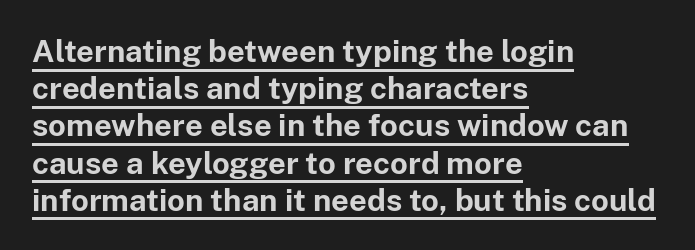
Q: Is the text bold? A: Yes.
Q: Is the text italic (slanted)? A: No, it is upright.
Q: Is the typeface a serif or a sans-serif typeface? A: Sans-serif.
Q: Is the text underlined? A: Yes.
Q: How is the paragraph aligned? A: Left-aligned.
Q: Is the spacing between letters normal or unusually wide? A: Normal.
Q: Width (condensed, normal, or wide)? A: Normal.
Q: Stroke contrast? A: Low.
Q: x-height? A: Medium.
Q: Monospaced? A: No.
